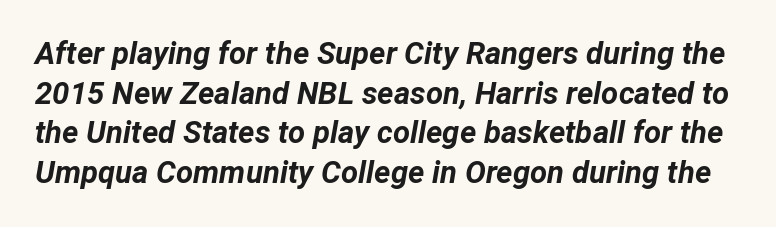
Q: Is the text bold? A: Yes.
Q: Is the text italic (slanted)? A: Yes, it leans right by about 12 degrees.
Q: Is the text underlined? A: No.
Q: Is the spacing between letters normal or unusually wide? A: Normal.
Q: Is the spacing between lines tight, normal or loose? A: Normal.
Q: Width (condensed, normal, or wide)? A: Normal.
Q: Stroke contrast? A: Low.
Q: x-height? A: Medium.
Q: Monospaced? A: No.
